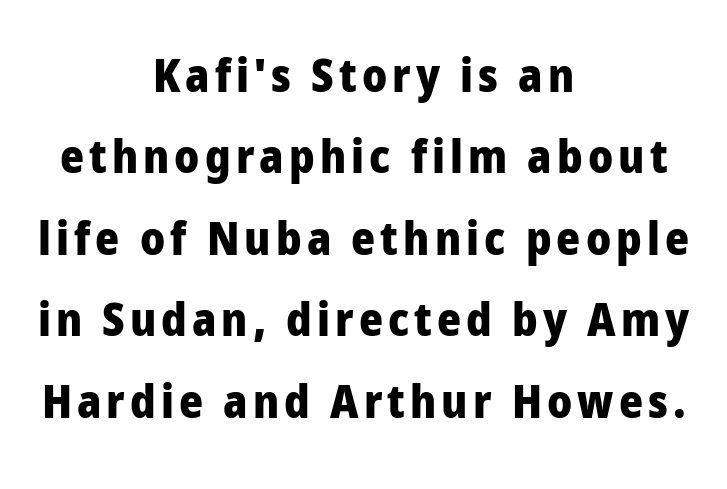
Q: Is the text bold? A: Yes.
Q: Is the text italic (slanted)? A: No, it is upright.
Q: Is the typeface a serif or a sans-serif typeface? A: Sans-serif.
Q: Is the text underlined? A: No.
Q: How is the paragraph aligned? A: Centered.
Q: Width (condensed, normal, or wide)? A: Normal.
Q: Stroke contrast? A: Low.
Q: x-height? A: Medium.
Q: Monospaced? A: No.
